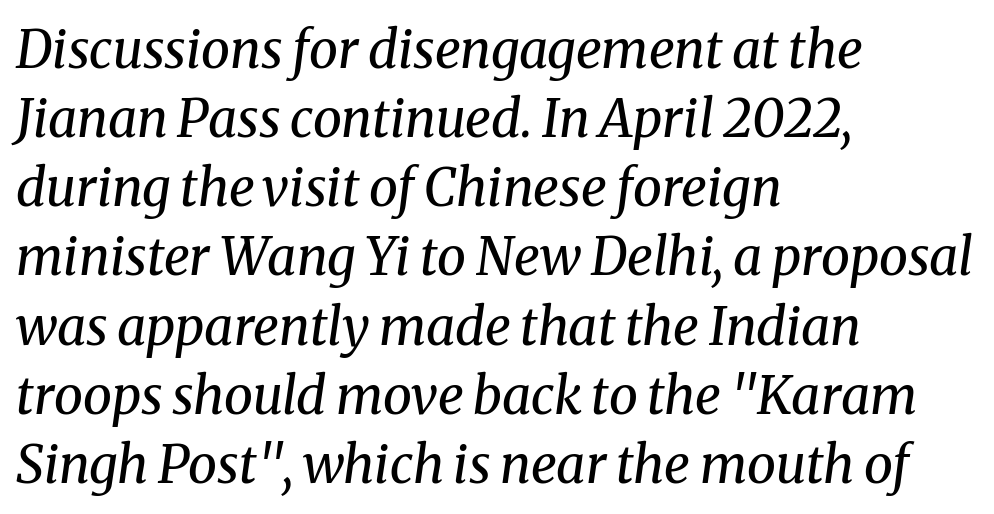
Nothing heavy about these letters — not bold at all. Tall strokes in this sample are angled rather than plumb. Is this a fixed-width face? No — the glyphs have proportional, varying widths. The typeface chosen for these lines features serifs. This rendering leaves character spacing at its baseline value.
